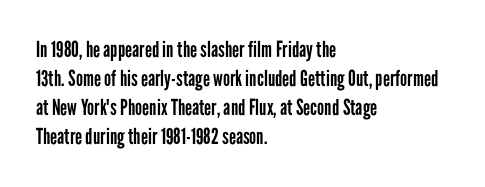
Q: Is the text bold? A: No.
Q: Is the text italic (slanted)? A: No, it is upright.
Q: Is the text underlined? A: No.
Q: How is the paragraph aligned? A: Left-aligned.
Q: Is the spacing between letters normal or unusually wide? A: Normal.
Q: Is the spacing between lines tight, normal or loose? A: Normal.
